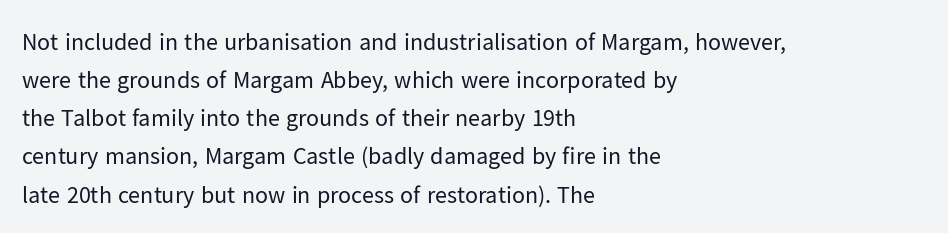
Is there much room between lines? A standard amount, neither cramped nor airy. A roman cut, with each character standing at attention. How are the letters spaced? Ordinarily, with no added tracking. This rendering features lettering with no underline. The paragraph shown leans on its left margin. The weight tops out at a normal text grade.
